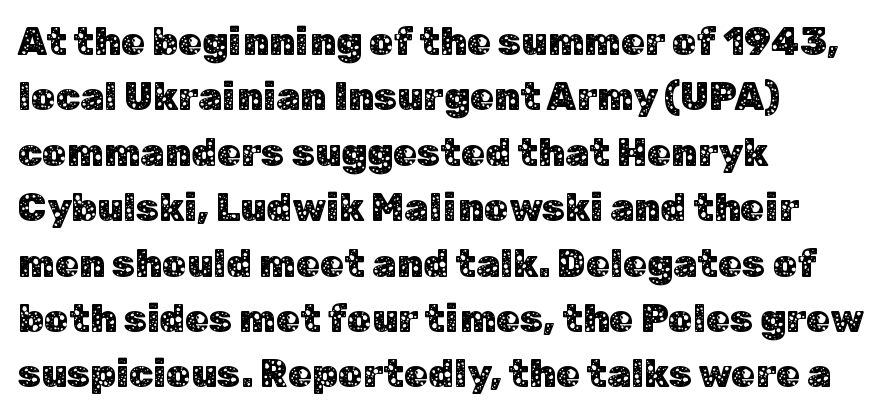
{"serif": "no", "italic": "no", "width": "normal", "stroke_contrast": "low", "x_height": "medium", "monospaced": "no", "underline": "no", "align": "left", "line_spacing": "normal", "line_spacing_ratio": 1.42, "letter_spacing": "normal", "letter_spacing_em": 0.0, "glyph_px": 39}
